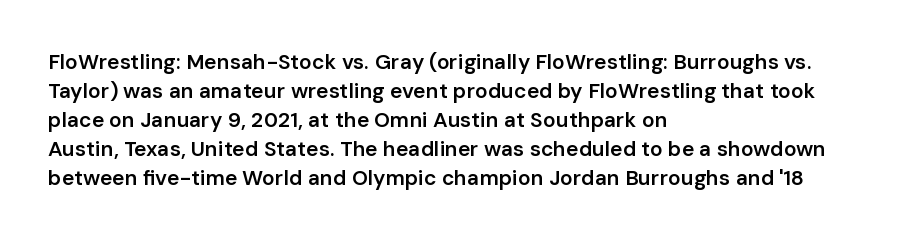
Q: Is the text bold? A: Semi-bold.
Q: Is the text italic (slanted)? A: No, it is upright.
Q: Is the text underlined? A: No.
Q: How is the paragraph aligned? A: Left-aligned.
Q: Is the spacing between letters normal or unusually wide? A: Normal.
Q: Is the spacing between lines tight, normal or loose? A: Normal.
